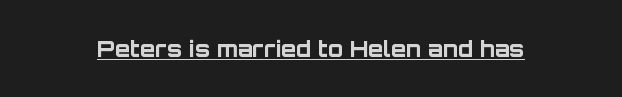
{"italic": "no", "bold": "yes", "underline": "yes", "letter_spacing": "normal", "letter_spacing_em": 0.0, "glyph_px": 22}
